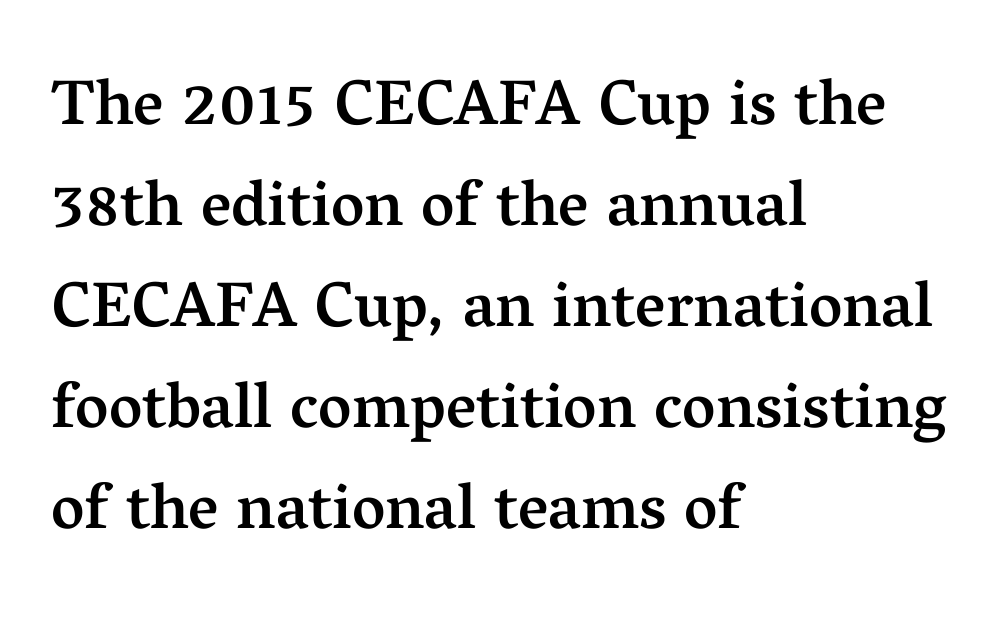
The image shows 64 px semibold serif type, upright; set left-aligned, normal line spacing (1.58x), normal letter spacing, not underlined; medium stroke contrast and a medium x-height.
